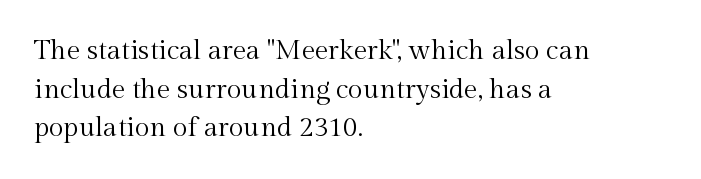
Stroke thickness stays within the range of a standard reading face or lighter. Notice how descenders clear the ascenders below comfortably — that's standard leading. There is no visible air inserted between adjacent glyphs. Casual observation: everything's shoved over to the left. The specimen omits any rule beneath the text block's lines. The letters stand straight up with perfectly vertical stems.
